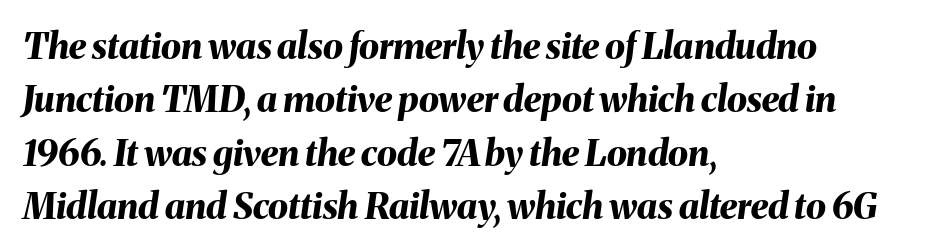
{"italic": "yes", "lean": "right", "slant_degrees": 8, "bold": "yes", "weight": "bold", "width": "normal", "stroke_contrast": "medium", "x_height": "medium", "monospaced": "no", "underline": "no", "align": "left", "line_spacing": "normal", "line_spacing_ratio": 1.48, "letter_spacing": "normal", "letter_spacing_em": 0.0, "glyph_px": 36}
